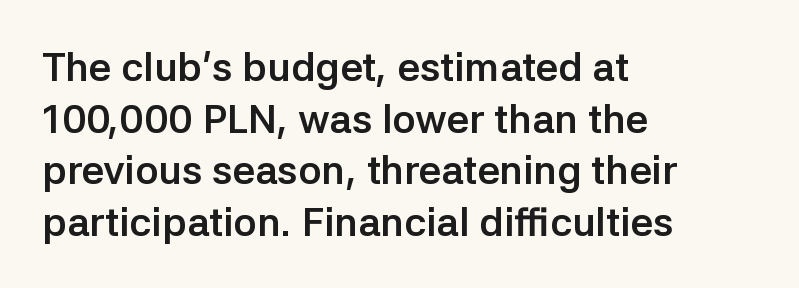
{"serif": "no", "italic": "no", "bold": "yes", "weight": "semibold", "width": "normal", "stroke_contrast": "low", "x_height": "medium", "monospaced": "no", "underline": "no", "align": "left", "line_spacing": "normal", "line_spacing_ratio": 1.29, "letter_spacing": "normal", "letter_spacing_em": 0.0, "glyph_px": 40}
